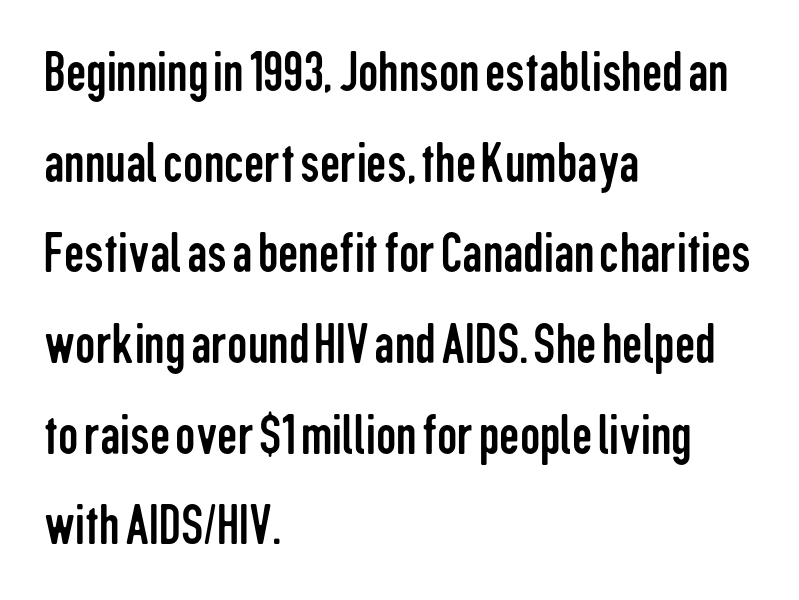
{"serif": "no", "italic": "no", "bold": "no", "weight": "regular", "width": "condensed", "stroke_contrast": "low", "x_height": "medium", "monospaced": "no", "underline": "no", "align": "left", "line_spacing": "normal", "line_spacing_ratio": 1.59, "letter_spacing": "normal", "letter_spacing_em": 0.0, "glyph_px": 57}
